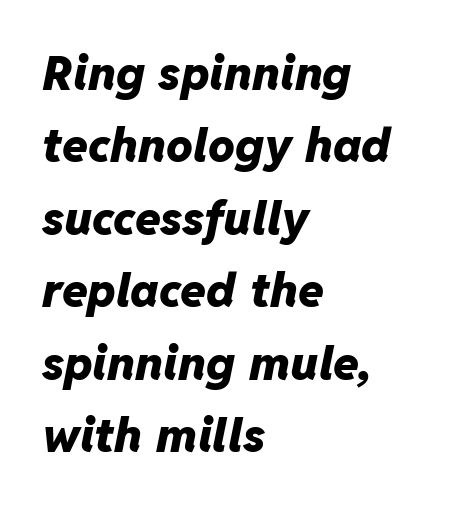
The image shows 47 px heavy type, italic (leaning right); set left-aligned, normal line spacing (1.54x), normal letter spacing, not underlined; low stroke contrast and a medium x-height.
